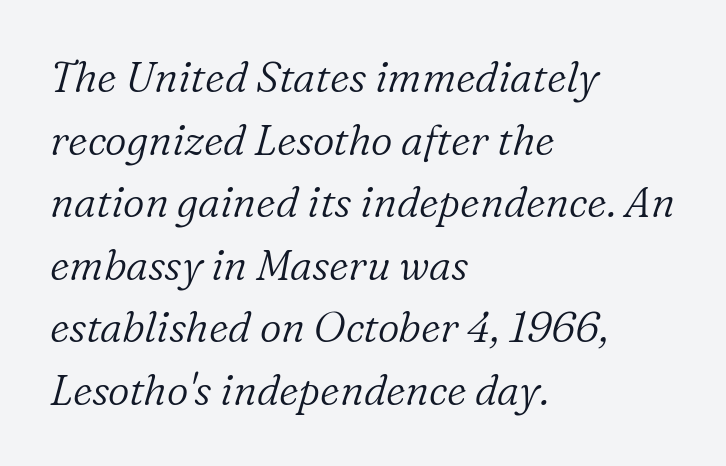
The image shows 42 px light serif type, italic (leaning right); set left-aligned, normal line spacing (1.49x), normal letter spacing, not underlined; low stroke contrast and a medium x-height.
